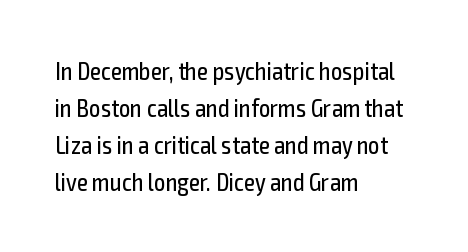
The image shows 25 px text type, upright; set left-aligned, normal line spacing (1.48x), normal letter spacing, not underlined.
